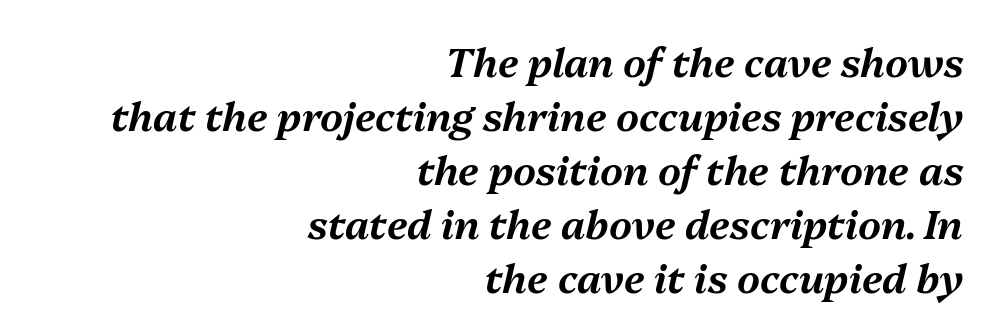
Q: Is the text italic (slanted)? A: Yes, it leans right by about 13 degrees.
Q: Is the text underlined? A: No.
Q: How is the paragraph aligned? A: Right-aligned.
Q: Is the spacing between letters normal or unusually wide? A: Normal.
Q: Is the spacing between lines tight, normal or loose? A: Normal.
Q: Width (condensed, normal, or wide)? A: Normal.
Q: Stroke contrast? A: Medium.
Q: x-height? A: Medium.
Q: Monospaced? A: No.
